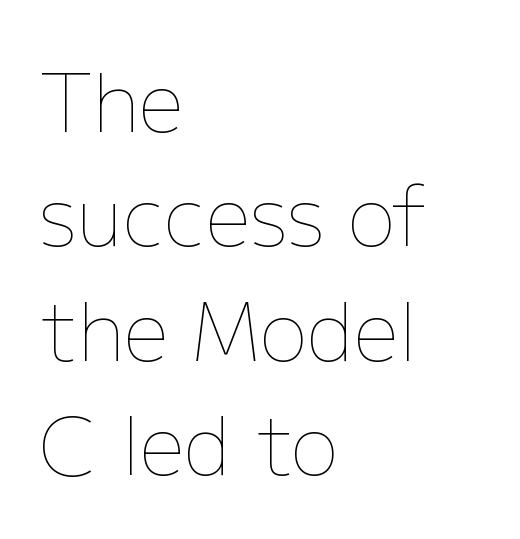
{"italic": "no", "bold": "no", "weight": "thin", "width": "normal", "stroke_contrast": "low", "x_height": "medium", "monospaced": "no", "underline": "no", "align": "left", "line_spacing": "normal", "line_spacing_ratio": 1.43, "letter_spacing": "normal", "letter_spacing_em": 0.0, "glyph_px": 80}
